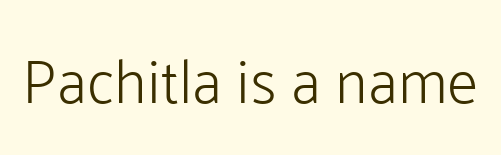
The image shows 61 px light sans-serif type, upright; set normal letter spacing, not underlined; low stroke contrast and a medium x-height.
